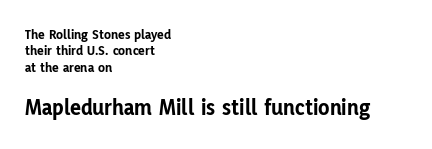
Q: Is the text bold? A: Yes.
Q: Is the text italic (slanted)? A: No, it is upright.
Q: Is the text underlined? A: No.
Q: How is the paragraph aligned? A: Left-aligned.
Q: Is the spacing between letters normal or unusually wide? A: Normal.
Q: Which block of text is set in a larger size, the first (top) or the second (bottom)? A: The second (bottom) one.
